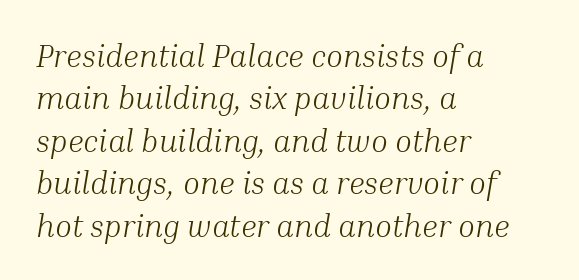
The image shows 31 px light serif type, italic (leaning right); set left-aligned, normal line spacing (1.37x), normal letter spacing, not underlined; medium stroke contrast and a medium x-height.
